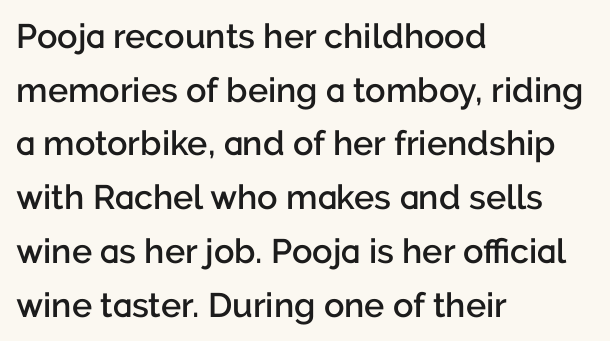
The image shows 34 px semibold sans-serif type, upright; set left-aligned, normal line spacing (1.58x), normal letter spacing, not underlined; low stroke contrast and a medium x-height.
